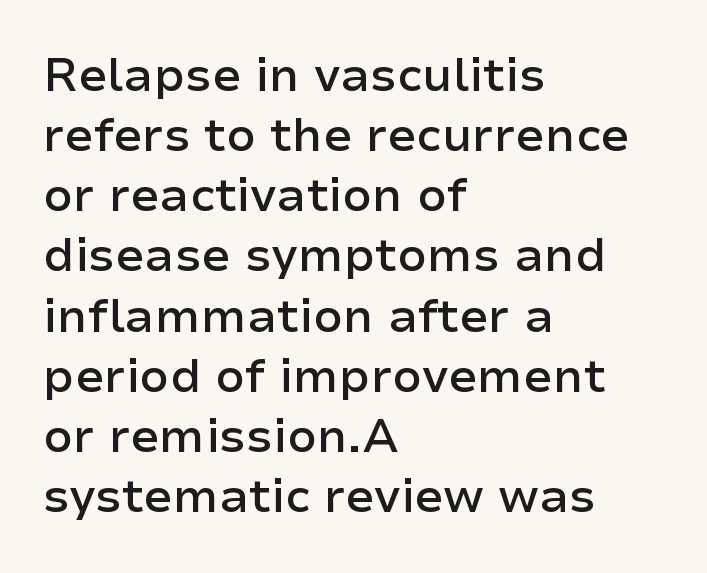
{"serif": "no", "italic": "no", "bold": "semi", "weight": "semibold", "width": "normal", "stroke_contrast": "low", "x_height": "medium", "monospaced": "no", "underline": "no", "align": "left", "line_spacing": "normal", "line_spacing_ratio": 1.28, "letter_spacing": "normal", "letter_spacing_em": 0.0, "glyph_px": 47}
